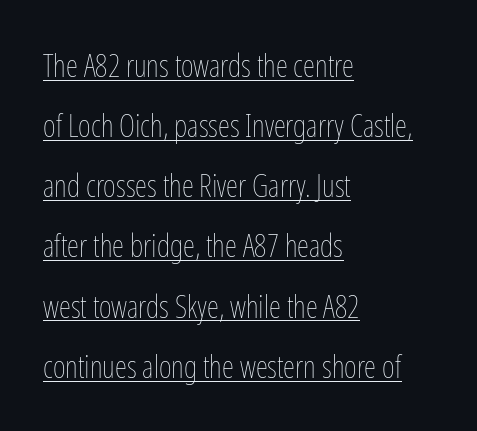
Q: Is the text bold? A: No.
Q: Is the text italic (slanted)? A: No, it is upright.
Q: Is the text underlined? A: Yes.
Q: How is the paragraph aligned? A: Left-aligned.
Q: Is the spacing between letters normal or unusually wide? A: Normal.
Q: Is the spacing between lines tight, normal or loose? A: Loose.
Q: Width (condensed, normal, or wide)? A: Condensed.
Q: Stroke contrast? A: Low.
Q: x-height? A: Medium.
Q: Monospaced? A: No.
